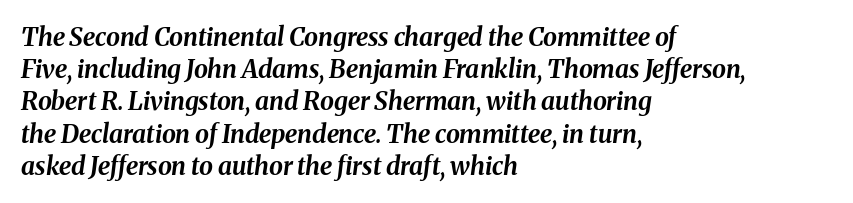
{"italic": "yes", "lean": "right", "slant_degrees": 8, "bold": "yes", "underline": "no", "align": "left", "line_spacing": "normal", "line_spacing_ratio": 1.29, "letter_spacing": "normal", "letter_spacing_em": 0.0, "glyph_px": 25}
